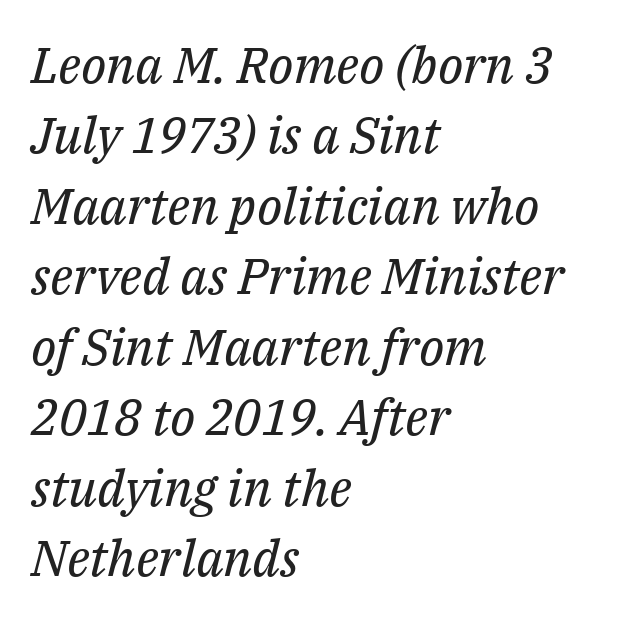
The letters sit at their default tracking, neither squeezed nor spread. Visually the block forms a straight wall on the left and a jagged coastline on the right. Varying glyph widths throughout — classic text-font behaviour. Small tapered or slab feet sit at the stroke ends, so this counts as serif. A typesetter would call this leading conventional body-copy spacing. The face used here has a pronounced slope to its letters.
